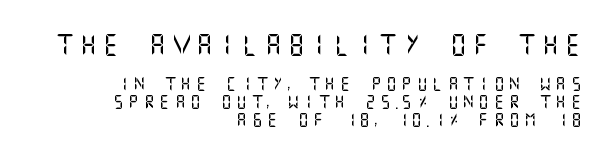
{"italic": "no", "underline": "no", "align": "right", "line_spacing": "normal", "line_spacing_ratio": 1.29, "letter_spacing": "wide", "letter_spacing_em": 0.3, "larger_block": "first", "size_ratio": 1.5, "glyph_px": 21}
